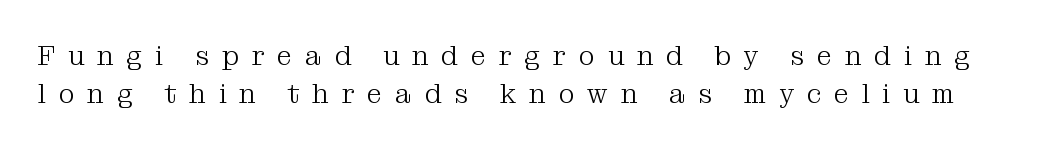
The image shows 27 px text type, upright; set normal line spacing (1.4x), unusually wide letter spacing (+0.48 em), not underlined.
